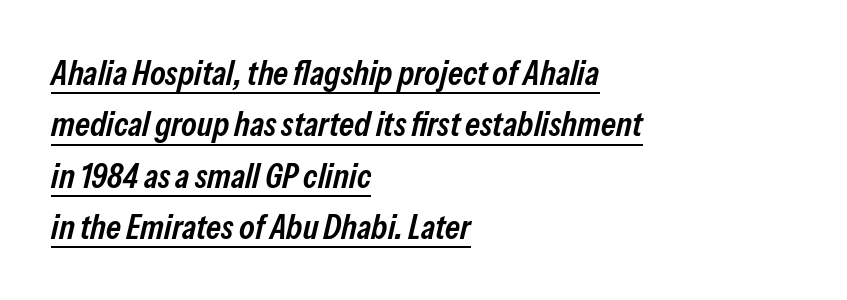
{"italic": "yes", "lean": "right", "slant_degrees": 13, "bold": "semi", "weight": "semibold", "width": "condensed", "stroke_contrast": "low", "x_height": "medium", "monospaced": "no", "underline": "yes", "align": "left", "line_spacing": "normal", "line_spacing_ratio": 1.47, "letter_spacing": "normal", "letter_spacing_em": 0.0, "glyph_px": 35}
